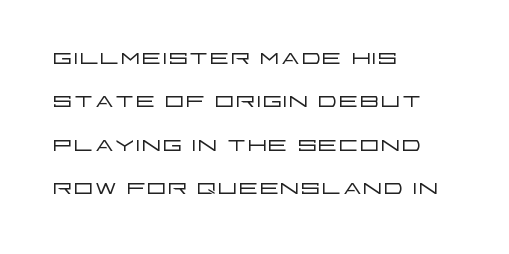
{"serif": "no", "italic": "no", "bold": "no", "weight": "light", "width": "wide", "stroke_contrast": "low", "x_height": "large", "monospaced": "no", "underline": "no", "align": "left", "line_spacing": "normal", "line_spacing_ratio": 1.4, "letter_spacing": "normal", "letter_spacing_em": 0.0, "glyph_px": 31}
